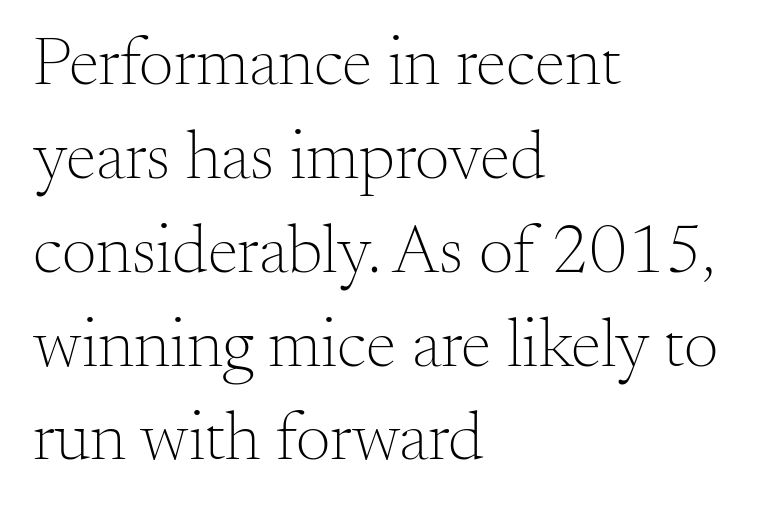
Weight: regular or lighter. Each letter keeps its own natural width here, so spacing adapts to shape. What stands out about the letter spacing? Nothing — it is the standard amount. The rows are spaced the way most documents space them. Any mark beneath the type? The region is blank. It's the straight-up-and-down kind of type.
